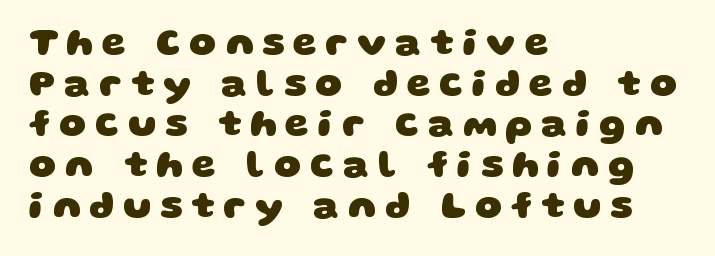
Q: Is the text bold? A: Yes.
Q: Is the typeface a serif or a sans-serif typeface? A: Sans-serif.
Q: Is the text underlined? A: No.
Q: How is the paragraph aligned? A: Left-aligned.
Q: Is the spacing between letters normal or unusually wide? A: Unusually wide.
Q: Is the spacing between lines tight, normal or loose? A: Tight.
Q: Width (condensed, normal, or wide)? A: Wide.
Q: Stroke contrast? A: Low.
Q: x-height? A: Large.
Q: Monospaced? A: No.
